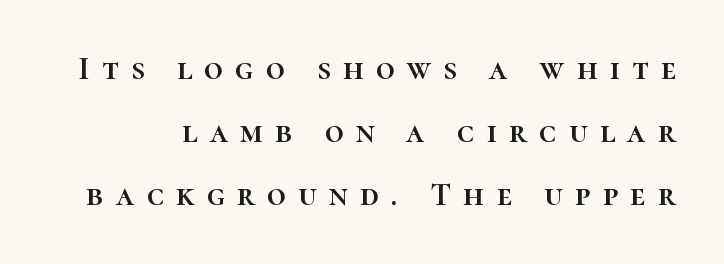
{"italic": "no", "width": "normal", "stroke_contrast": "high", "x_height": "medium", "monospaced": "no", "underline": "no", "line_spacing": "loose", "line_spacing_ratio": 1.91, "letter_spacing": "wide", "letter_spacing_em": 0.37, "glyph_px": 33}
